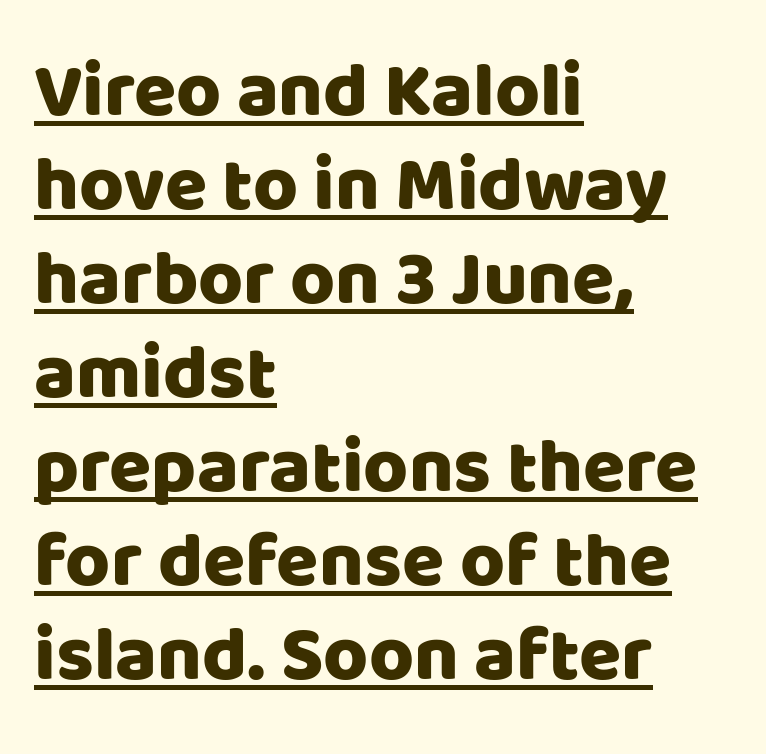
The image shows 77 px sans-serif type, upright; set left-aligned, line spacing 1.22x, normal letter spacing, underlined; low stroke contrast and a large x-height.
